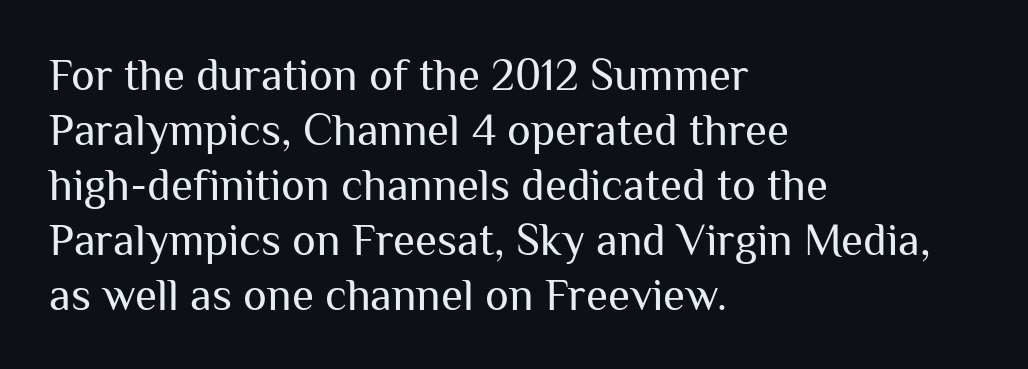
Q: Is the text bold? A: No.
Q: Is the text italic (slanted)? A: No, it is upright.
Q: Is the typeface a serif or a sans-serif typeface? A: Sans-serif.
Q: Is the text underlined? A: No.
Q: How is the paragraph aligned? A: Left-aligned.
Q: Is the spacing between letters normal or unusually wide? A: Normal.
Q: Width (condensed, normal, or wide)? A: Normal.
Q: Stroke contrast? A: Medium.
Q: x-height? A: Medium.
Q: Monospaced? A: No.
